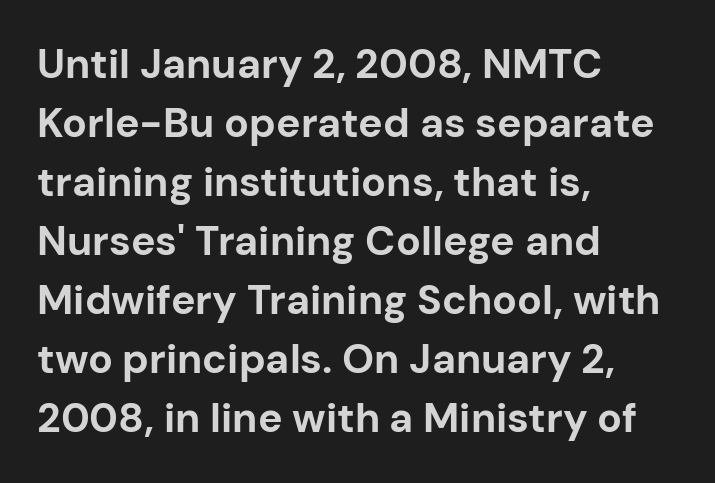
{"serif": "no", "italic": "no", "bold": "yes", "weight": "bold", "width": "normal", "stroke_contrast": "low", "x_height": "medium", "monospaced": "no", "underline": "no", "align": "left", "line_spacing": "normal", "line_spacing_ratio": 1.44, "letter_spacing": "normal", "letter_spacing_em": 0.0, "glyph_px": 41}
